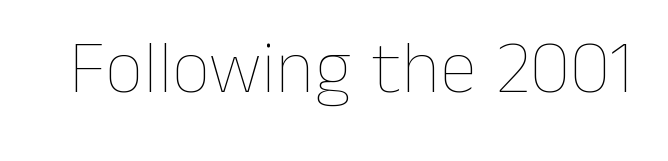
{"italic": "no", "bold": "no", "weight": "thin", "width": "normal", "stroke_contrast": "low", "x_height": "medium", "monospaced": "no", "underline": "no", "letter_spacing": "normal", "letter_spacing_em": 0.0, "glyph_px": 75}
